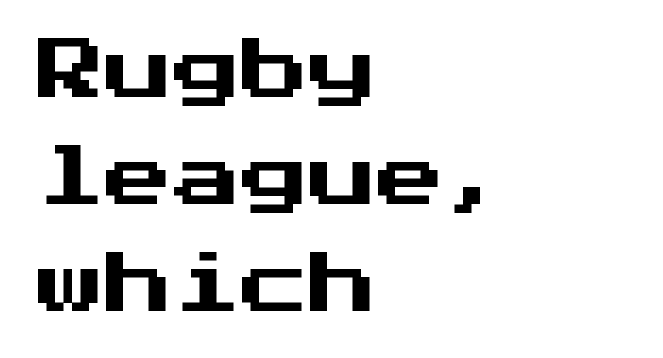
The image shows 68 px sans-serif type, upright; set left-aligned, normal line spacing (1.57x), normal letter spacing, not underlined; medium stroke contrast and a medium x-height.
